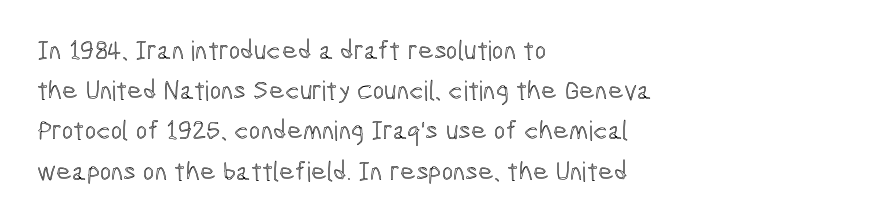
{"italic": "no", "underline": "no", "align": "left", "line_spacing": "normal", "line_spacing_ratio": 1.49, "letter_spacing": "normal", "letter_spacing_em": 0.0, "glyph_px": 27}
